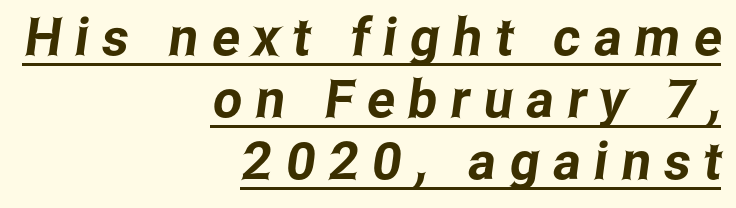
{"serif": "no", "width": "condensed", "stroke_contrast": "low", "x_height": "medium", "monospaced": "no", "underline": "yes", "align": "right", "line_spacing_ratio": 1.19, "letter_spacing": "wide", "letter_spacing_em": 0.26, "glyph_px": 52}
